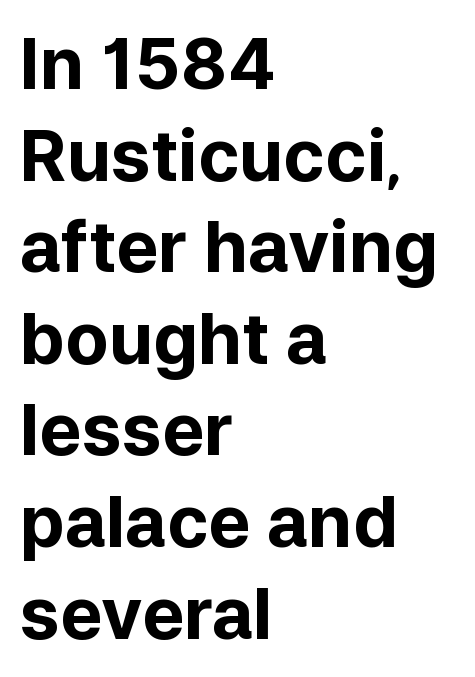
Q: Is the text bold? A: Yes.
Q: Is the text italic (slanted)? A: No, it is upright.
Q: Is the typeface a serif or a sans-serif typeface? A: Sans-serif.
Q: Is the text underlined? A: No.
Q: How is the paragraph aligned? A: Left-aligned.
Q: Is the spacing between letters normal or unusually wide? A: Normal.
Q: Is the spacing between lines tight, normal or loose? A: Normal.
Q: Width (condensed, normal, or wide)? A: Normal.
Q: Stroke contrast? A: Low.
Q: x-height? A: Medium.
Q: Monospaced? A: No.
